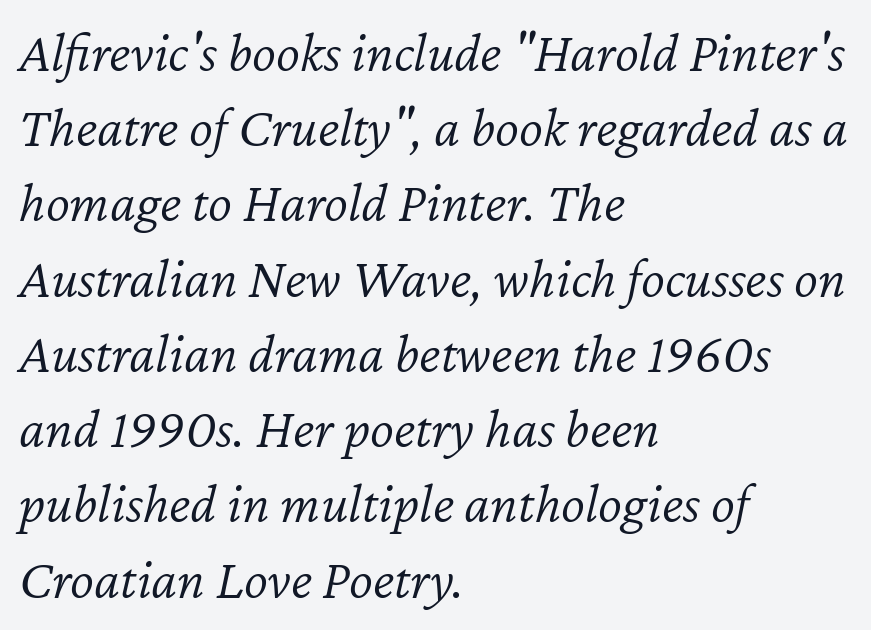
{"italic": "yes", "lean": "right", "slant_degrees": 12, "bold": "no", "weight": "light", "width": "normal", "stroke_contrast": "low", "x_height": "medium", "monospaced": "no", "underline": "no", "align": "left", "line_spacing": "normal", "line_spacing_ratio": 1.32, "letter_spacing": "normal", "letter_spacing_em": 0.0, "glyph_px": 57}
